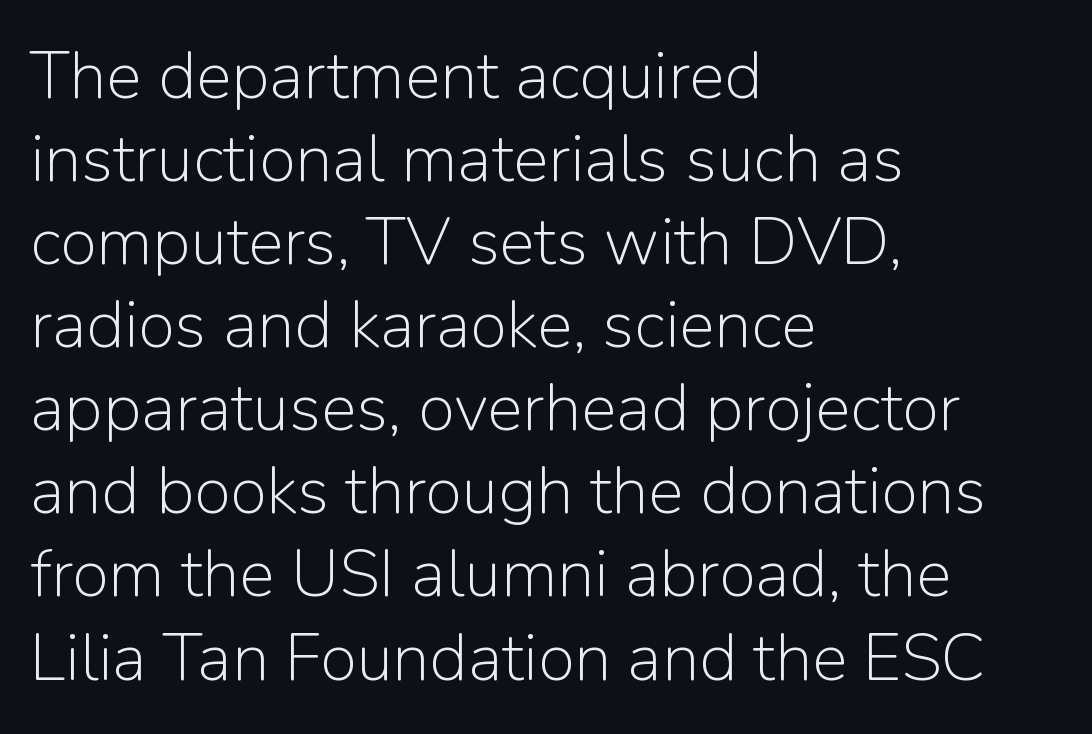
The image shows 67 px light sans-serif type, upright; set left-aligned, line spacing 1.24x, normal letter spacing, not underlined; low stroke contrast and a medium x-height.
